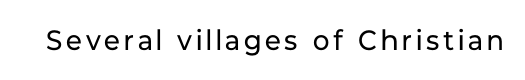
A typesetter would call this proportional, since set widths differ per character. Nope, no serifs anywhere on these letters. Posture: upright roman. The string is rendered with underlining switched off. Stems and bowls with no extra thickness — not bold.
